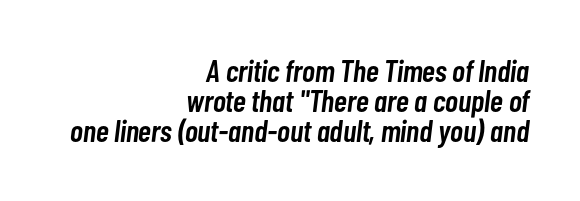
{"italic": "yes", "lean": "right", "slant_degrees": 7, "bold": "semi", "weight": "semibold", "width": "condensed", "stroke_contrast": "low", "x_height": "medium", "monospaced": "no", "underline": "no", "align": "right", "line_spacing": "tight", "line_spacing_ratio": 0.97, "letter_spacing": "normal", "letter_spacing_em": 0.0, "glyph_px": 31}
